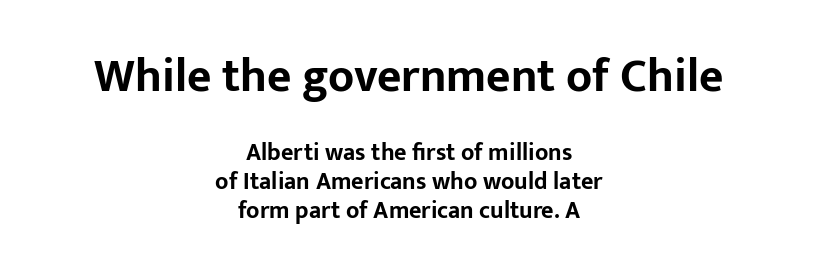
Characters follow at the spacing the type designer built in. Decoration check: the copy has no underline. The composition opens big and finishes small. Every row of glyphs is offset so its center matches the block's center.
